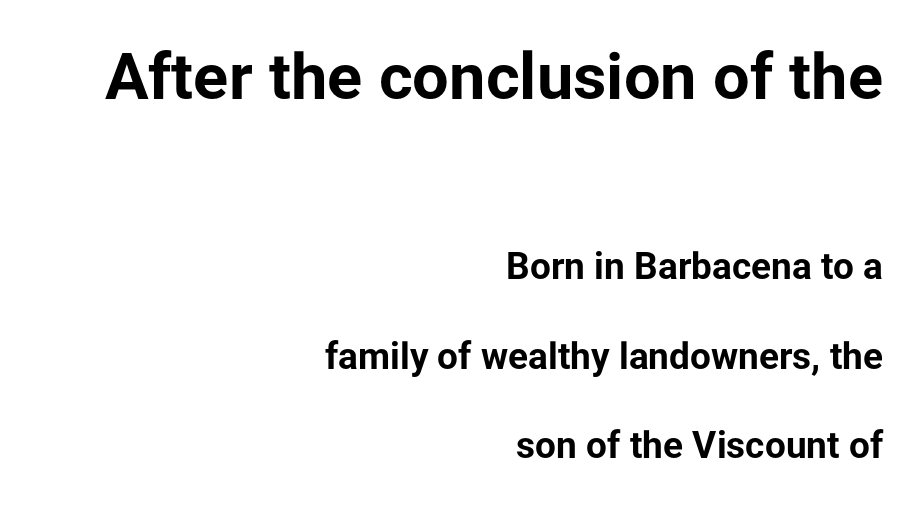
Q: Is the text bold? A: Yes.
Q: Is the text italic (slanted)? A: No, it is upright.
Q: Is the typeface a serif or a sans-serif typeface? A: Sans-serif.
Q: Is the text underlined? A: No.
Q: How is the paragraph aligned? A: Right-aligned.
Q: Is the spacing between letters normal or unusually wide? A: Normal.
Q: Is the spacing between lines tight, normal or loose? A: Loose.
Q: Which block of text is set in a larger size, the first (top) or the second (bottom)? A: The first (top) one.
Q: Width (condensed, normal, or wide)? A: Normal.
Q: Stroke contrast? A: Low.
Q: x-height? A: Medium.
Q: Monospaced? A: No.
